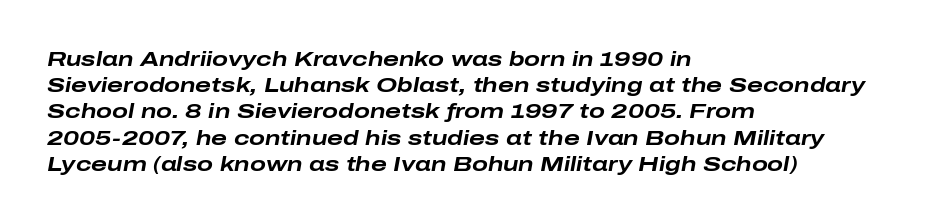
{"italic": "yes", "lean": "right", "slant_degrees": 10, "bold": "yes", "underline": "no", "align": "left", "line_spacing": "normal", "line_spacing_ratio": 1.25, "letter_spacing": "normal", "letter_spacing_em": 0.0, "glyph_px": 21}
